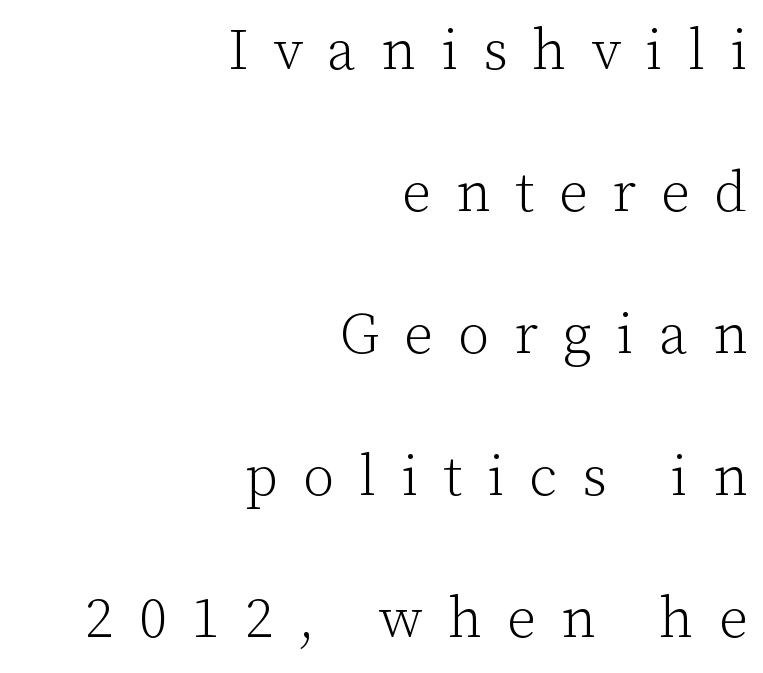
The image shows 57 px light serif type, upright; set right-aligned, loose line spacing (2.49x), unusually wide letter spacing (+0.44 em), not underlined; low stroke contrast and a medium x-height.
